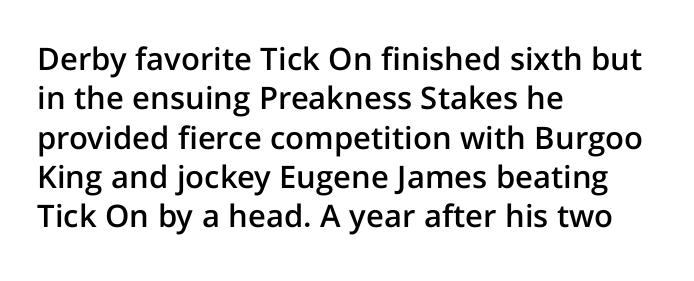
The image shows 31 px semibold sans-serif type, upright; set left-aligned, normal line spacing (1.27x), normal letter spacing, not underlined; low stroke contrast and a medium x-height.
